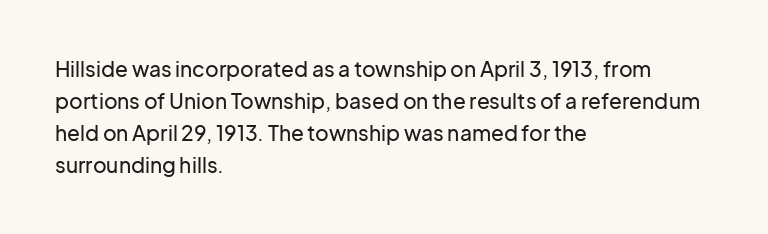
The image shows 21 px text type, upright; set left-aligned, normal line spacing (1.53x), normal letter spacing, not underlined.
